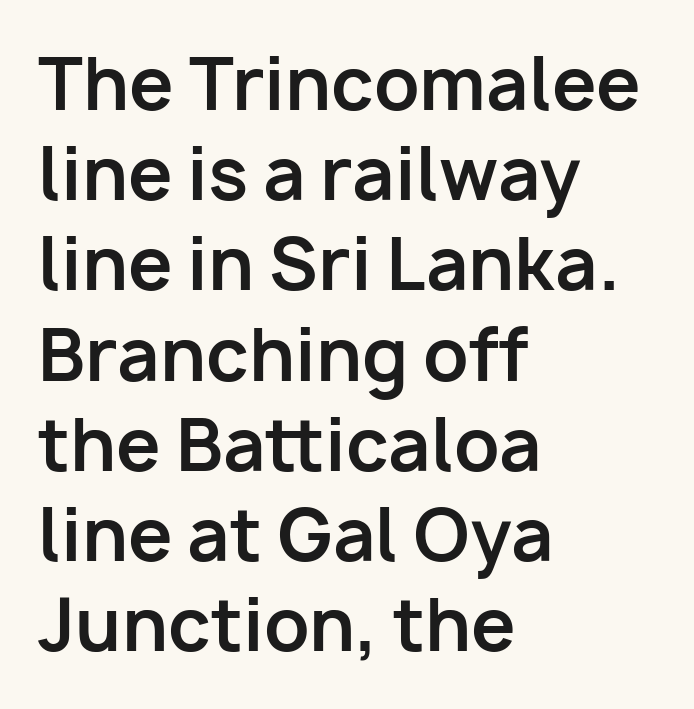
{"serif": "no", "italic": "no", "bold": "yes", "weight": "bold", "width": "normal", "stroke_contrast": "low", "x_height": "medium", "monospaced": "no", "underline": "no", "align": "left", "line_spacing": "normal", "line_spacing_ratio": 1.27, "letter_spacing": "normal", "letter_spacing_em": 0.0, "glyph_px": 71}
